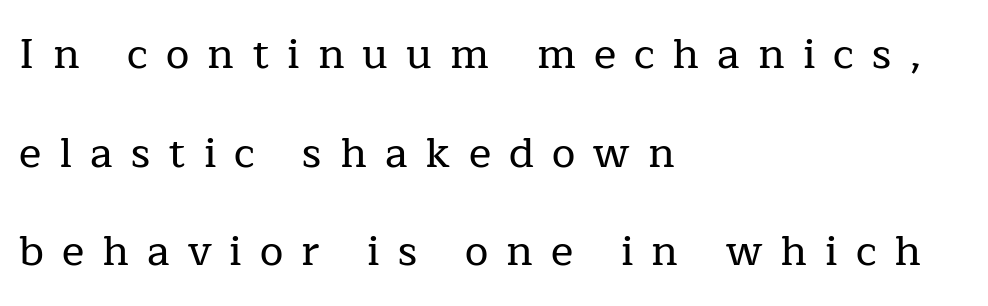
The rendering uses natural spacing where letterforms have individual widths. The glyphs are unaccompanied by any horizontal stroke below them. One glance says open: line gaps are wider than usual. Does the lettering tilt? It doesn't — this is upright. Visually the block forms a straight wall on the left and a jagged coastline on the right.
